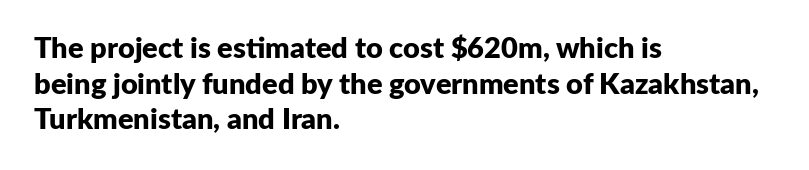
The image shows 29 px bold sans-serif type, upright; set left-aligned, line spacing 1.23x, normal letter spacing, not underlined; low stroke contrast and a medium x-height.
